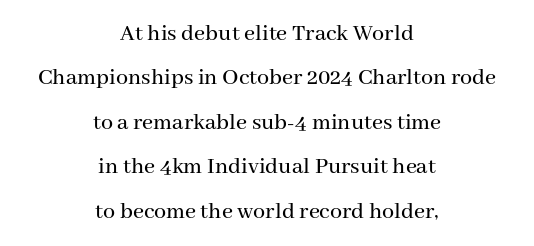
Q: Is the text italic (slanted)? A: No, it is upright.
Q: Is the text underlined? A: No.
Q: How is the paragraph aligned? A: Centered.
Q: Is the spacing between letters normal or unusually wide? A: Normal.
